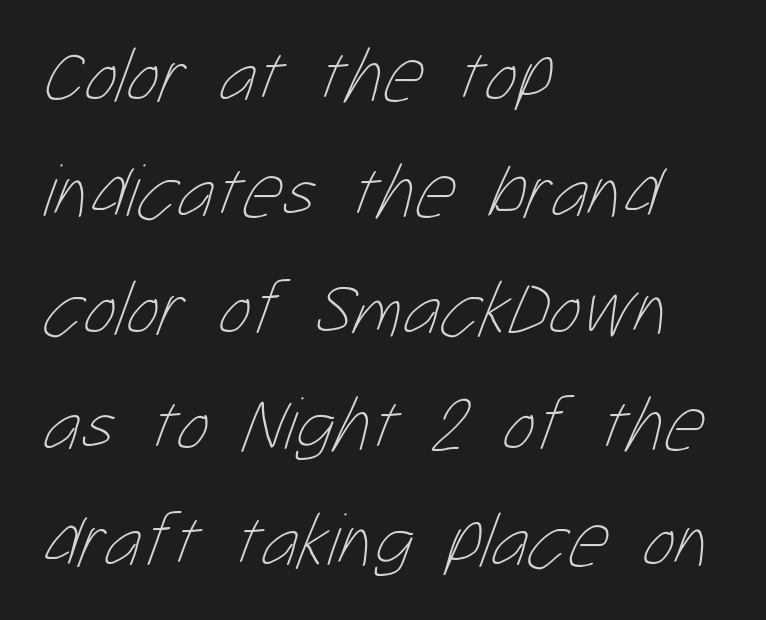
Q: Is the text bold? A: No.
Q: Is the text underlined? A: No.
Q: How is the paragraph aligned? A: Left-aligned.
Q: Is the spacing between letters normal or unusually wide? A: Normal.
Q: Is the spacing between lines tight, normal or loose? A: Normal.
Q: Width (condensed, normal, or wide)? A: Condensed.
Q: Stroke contrast? A: Low.
Q: x-height? A: Medium.
Q: Monospaced? A: No.
